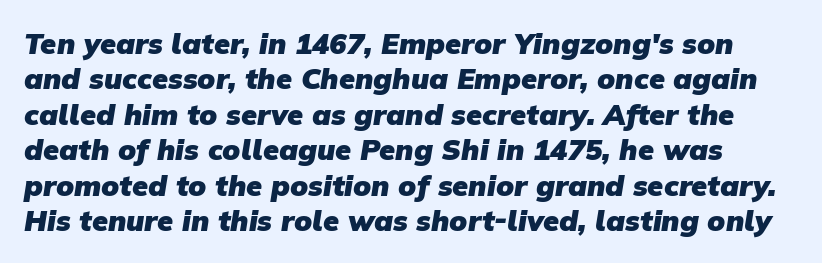
{"serif": "no", "bold": "yes", "weight": "heavy", "width": "normal", "stroke_contrast": "low", "x_height": "medium", "monospaced": "no", "underline": "no", "line_spacing_ratio": 1.22, "letter_spacing": "normal", "letter_spacing_em": 0.0, "glyph_px": 29}
